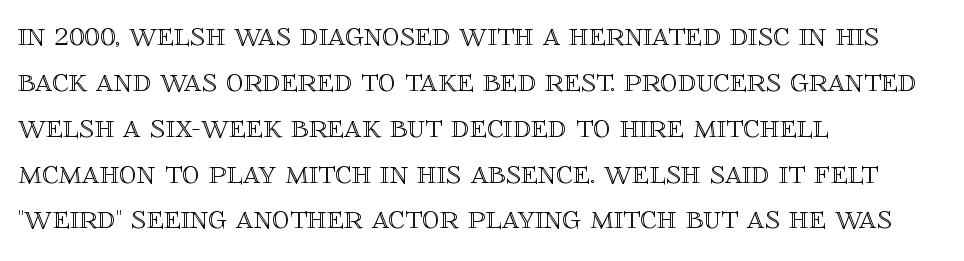
The image shows 35 px text type, upright; set left-aligned, normal line spacing (1.31x), normal letter spacing, not underlined; a large x-height.
